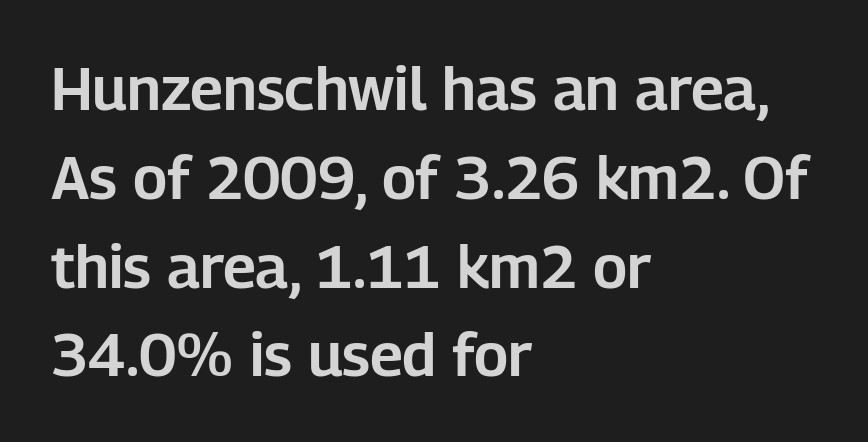
The image shows 60 px sans-serif type, upright; set left-aligned, normal line spacing (1.48x), normal letter spacing, not underlined; low stroke contrast and a medium x-height.
